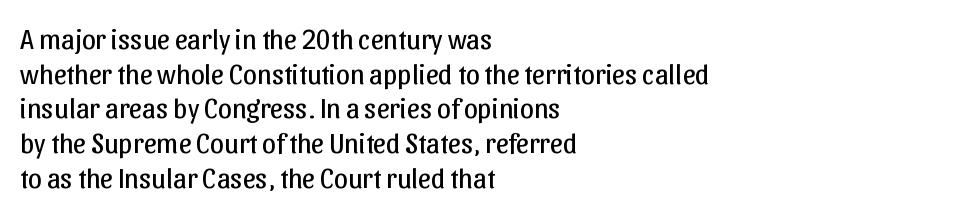
The image shows 28 px regular-weight sans-serif type, upright; set left-aligned, line spacing 1.24x, normal letter spacing, not underlined; low stroke contrast and a medium x-height.
